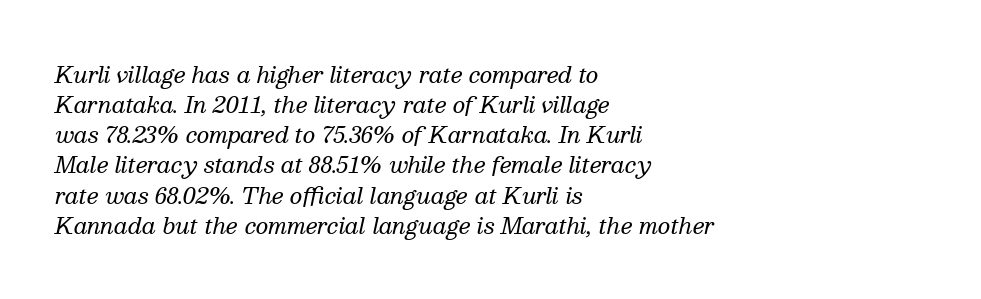
Q: Is the text bold? A: No.
Q: Is the text italic (slanted)? A: Yes, it leans right by about 13 degrees.
Q: Is the text underlined? A: No.
Q: How is the paragraph aligned? A: Left-aligned.
Q: Is the spacing between letters normal or unusually wide? A: Normal.
Q: Is the spacing between lines tight, normal or loose? A: Normal.
